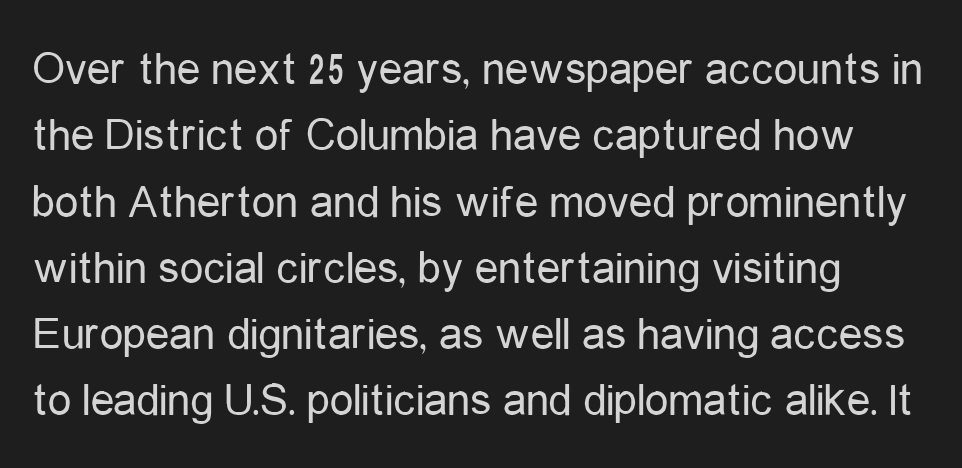
{"serif": "no", "italic": "no", "bold": "no", "weight": "regular", "width": "condensed", "stroke_contrast": "low", "x_height": "medium", "monospaced": "no", "underline": "no", "line_spacing": "normal", "line_spacing_ratio": 1.41, "letter_spacing": "normal", "letter_spacing_em": 0.0, "glyph_px": 47}
